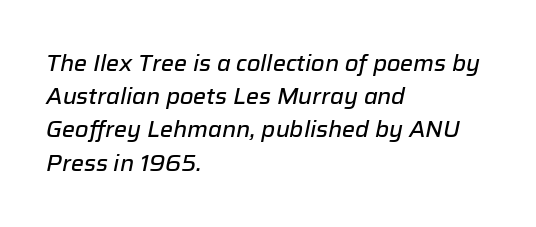
{"italic": "yes", "lean": "right", "slant_degrees": 12, "underline": "no", "align": "left", "line_spacing": "normal", "line_spacing_ratio": 1.51, "letter_spacing": "normal", "letter_spacing_em": 0.0, "glyph_px": 22}
